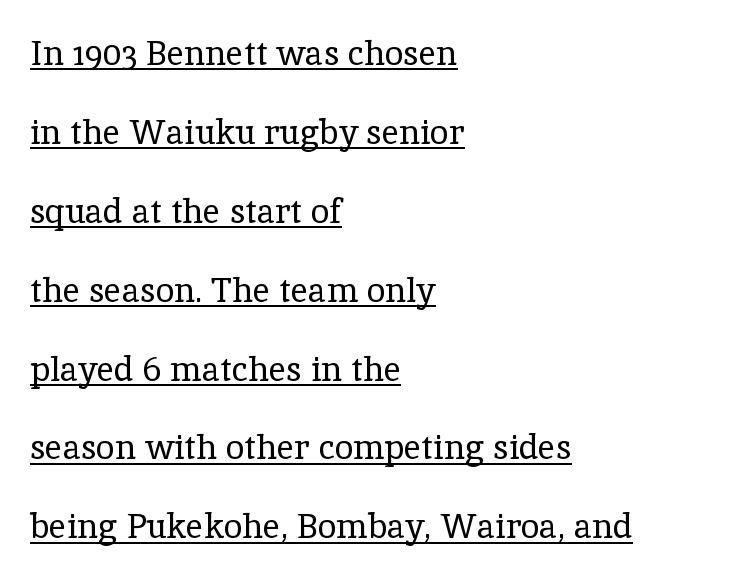
The image shows 34 px regular-weight serif type, upright; set left-aligned, loose line spacing (2.32x), normal letter spacing, underlined; a medium x-height.
